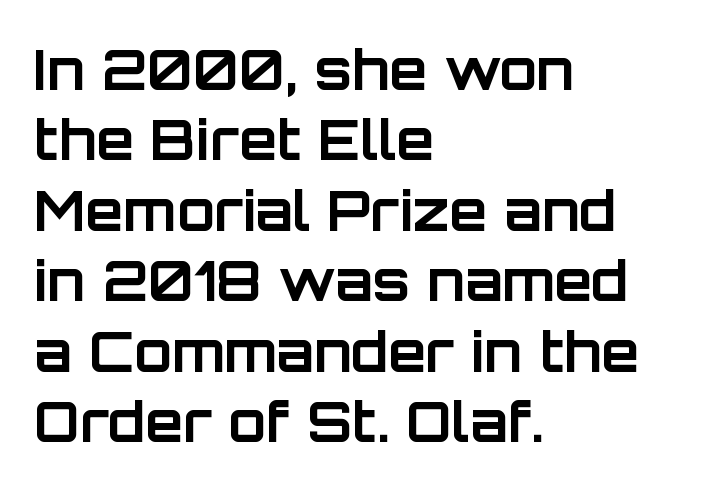
{"serif": "no", "italic": "no", "bold": "yes", "weight": "bold", "width": "normal", "stroke_contrast": "low", "x_height": "large", "monospaced": "no", "underline": "no", "align": "left", "line_spacing": "normal", "line_spacing_ratio": 1.28, "letter_spacing": "normal", "letter_spacing_em": 0.0, "glyph_px": 55}
